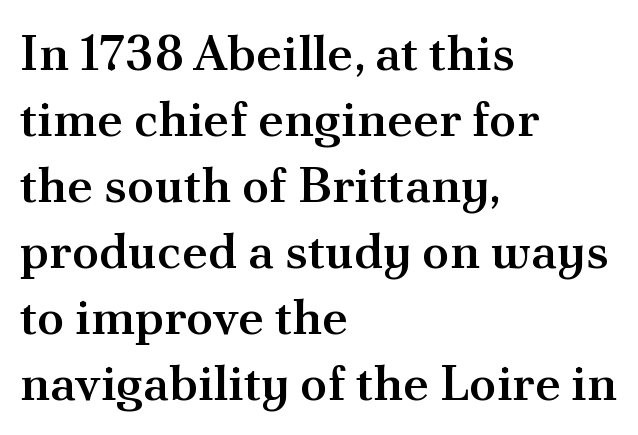
The image shows 50 px semibold serif type, upright; set left-aligned, normal line spacing (1.32x), normal letter spacing, not underlined; medium stroke contrast and a small x-height.
